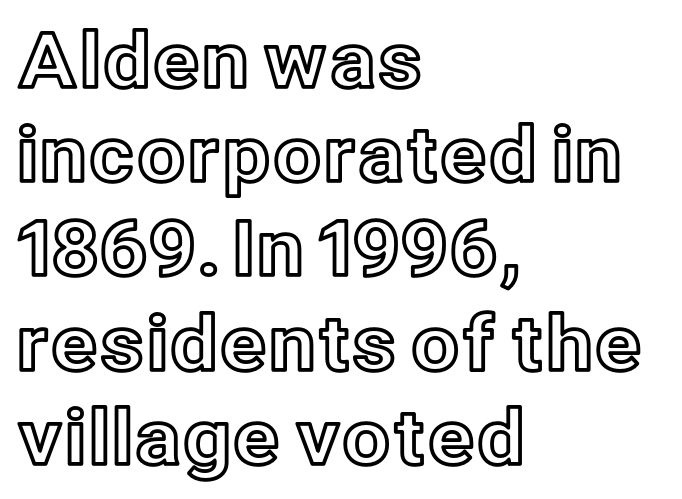
Q: Is the text italic (slanted)? A: No, it is upright.
Q: Is the text underlined? A: No.
Q: How is the paragraph aligned? A: Left-aligned.
Q: Is the spacing between letters normal or unusually wide? A: Normal.
Q: Width (condensed, normal, or wide)? A: Normal.
Q: x-height? A: Medium.
Q: Monospaced? A: No.
